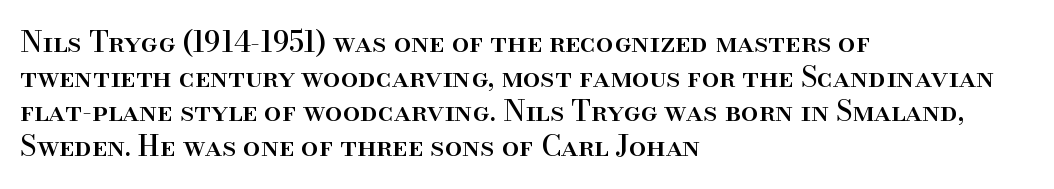
{"serif": "yes", "italic": "no", "width": "normal", "stroke_contrast": "high", "x_height": "small", "monospaced": "no", "underline": "no", "align": "left", "line_spacing_ratio": 1.24, "letter_spacing": "normal", "letter_spacing_em": 0.0, "glyph_px": 28}
